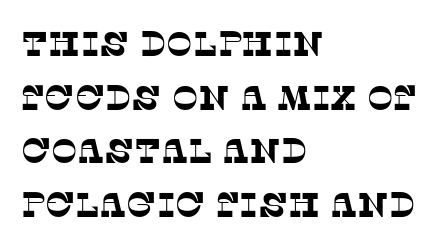
The image shows 35 px serif type; set left-aligned, normal line spacing (1.53x), normal letter spacing, not underlined; low stroke contrast and a large x-height.
